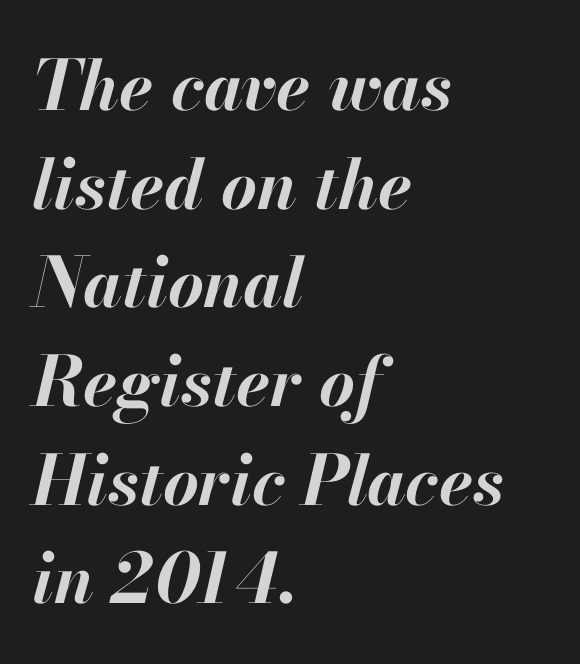
{"italic": "yes", "lean": "right", "slant_degrees": 13, "bold": "yes", "weight": "bold", "width": "normal", "stroke_contrast": "high", "x_height": "small", "monospaced": "no", "underline": "no", "align": "left", "line_spacing": "normal", "line_spacing_ratio": 1.43, "letter_spacing": "normal", "letter_spacing_em": 0.0, "glyph_px": 69}
